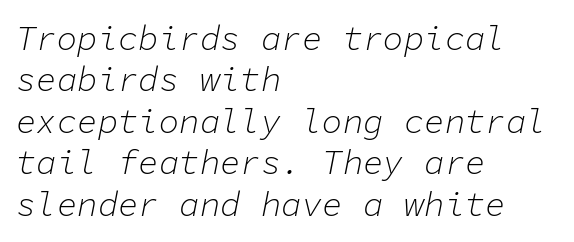
The image shows 34 px light type, italic (leaning right), monospaced; set left-aligned, line spacing 1.22x, normal letter spacing, not underlined; low stroke contrast and a medium x-height.
